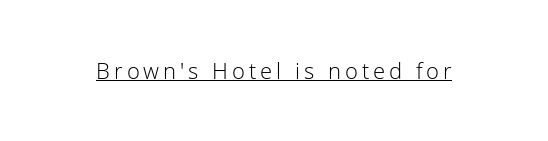
{"italic": "no", "bold": "no", "underline": "yes", "glyph_px": 22}
